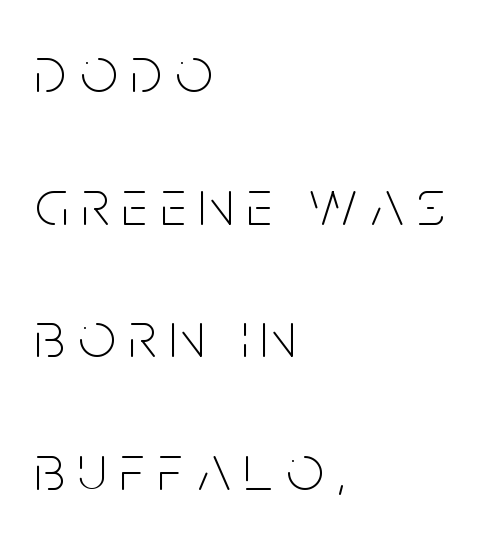
The image shows 66 px thin, condensed sans-serif type, upright; set left-aligned, loose line spacing (2.01x), unusually wide letter spacing (+0.2 em), not underlined; low stroke contrast and a large x-height.
